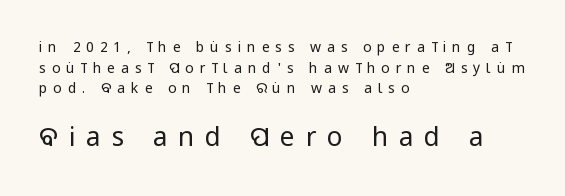
{"italic": "no", "bold": "no", "underline": "no", "align": "left", "line_spacing": "normal", "line_spacing_ratio": 1.47, "letter_spacing": "wide", "letter_spacing_em": 0.42, "larger_block": "second", "size_ratio": 1.86, "glyph_px": 26}
